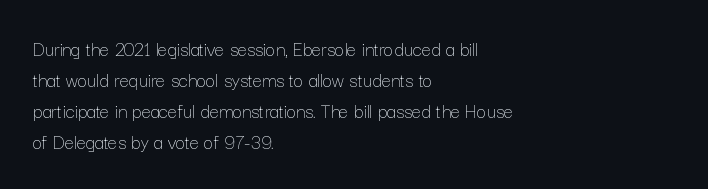
The image shows 21 px text type, upright; set left-aligned, normal line spacing (1.47x), normal letter spacing, not underlined.
